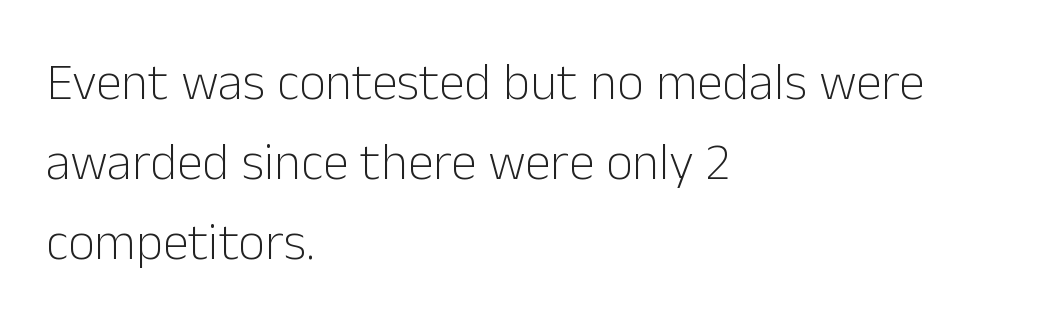
The image shows 52 px light sans-serif type, upright; set left-aligned, normal line spacing (1.54x), normal letter spacing, not underlined; low stroke contrast and a medium x-height.
